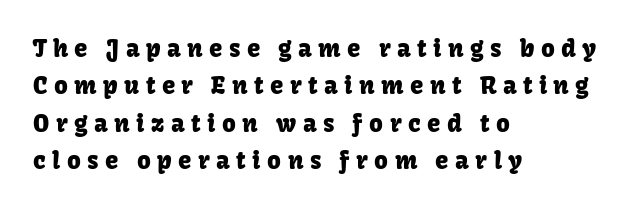
Descenders hang freely into open space. The rows are spaced the way most documents space them. Someone cranked the tracking dial way up on this one. Every row of glyphs begins at an identical x-position on the left. Does the lettering tilt? It doesn't — this is upright.
